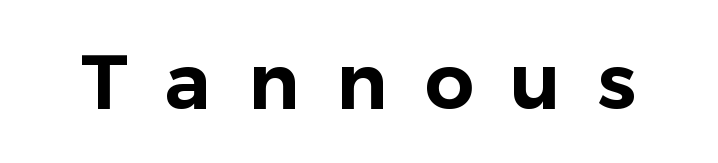
Here the glyphs are tracked loosely, breaking word shapes into spaced letters. The passage shown is typed in a proportional face where columns would drift. Italic? Not at all — the glyphs are vertical. Letters rest on an invisible, unmarked baseline. Stroke terminals: plain, sans-serif.
